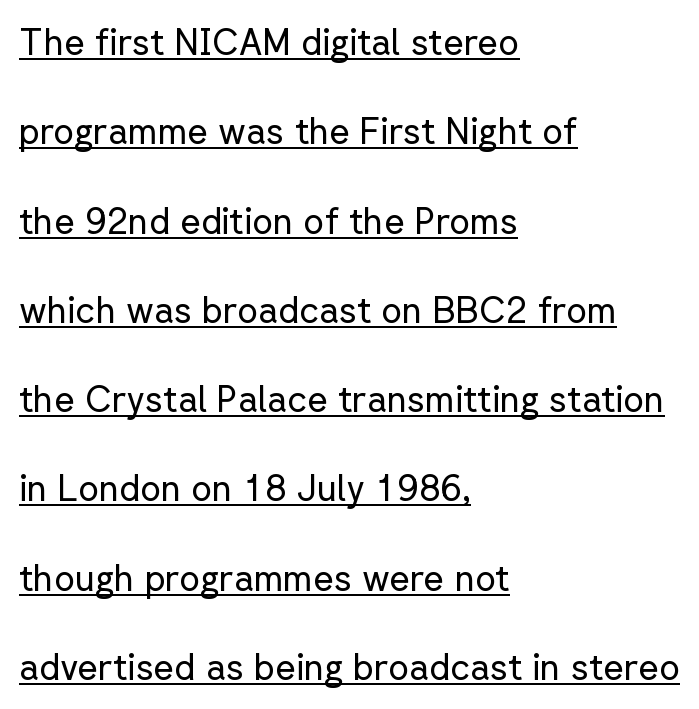
The image shows 36 px regular-weight sans-serif type, upright; set left-aligned, loose line spacing (2.48x), normal letter spacing, underlined; low stroke contrast and a medium x-height.
